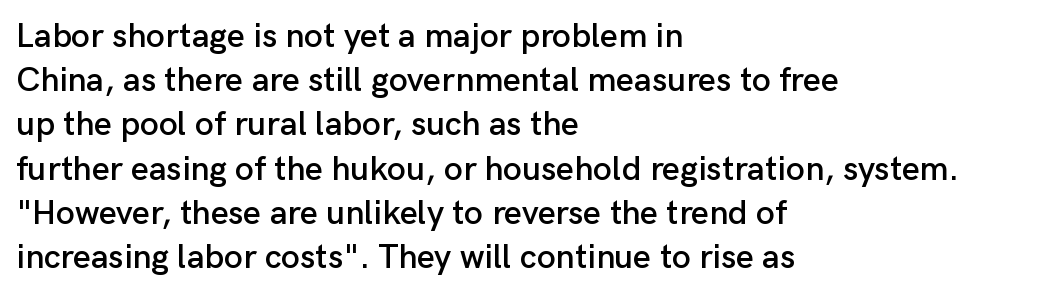
The passage shown is typeset with a sans-serif family. The rendering anchors every line to the left-hand side. Just letters on the line, the space beneath them empty. If you measured baseline to baseline, you'd find a middling distance. Is this a fixed-width face? No — the glyphs have proportional, varying widths. Every character sits straight up, as roman type does.
